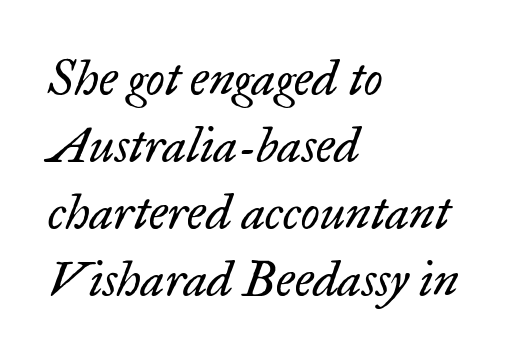
The image shows 49 px regular-weight serif type, italic (leaning right); set left-aligned, normal line spacing (1.37x), normal letter spacing, not underlined; low stroke contrast and a small x-height.
